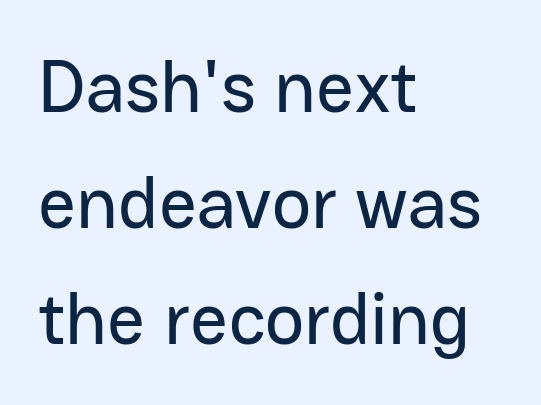
Glyph-to-glyph distance matches everyday printed text. Vertically, the passage feels balanced, rows spaced as you'd expect. The typesetter chose a ragged-right arrangement here. Serif or sans? Sans — the stroke terminals are bare. Spacing verdict: proportional, widths tailored to each character. Check under the words: just untouched page.
